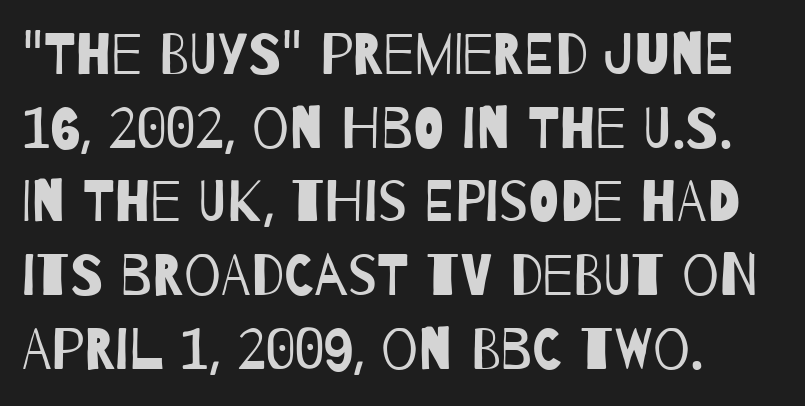
The image shows 58 px regular-weight, condensed sans-serif type; set left-aligned, normal line spacing (1.27x), normal letter spacing, not underlined; low stroke contrast and a large x-height.
